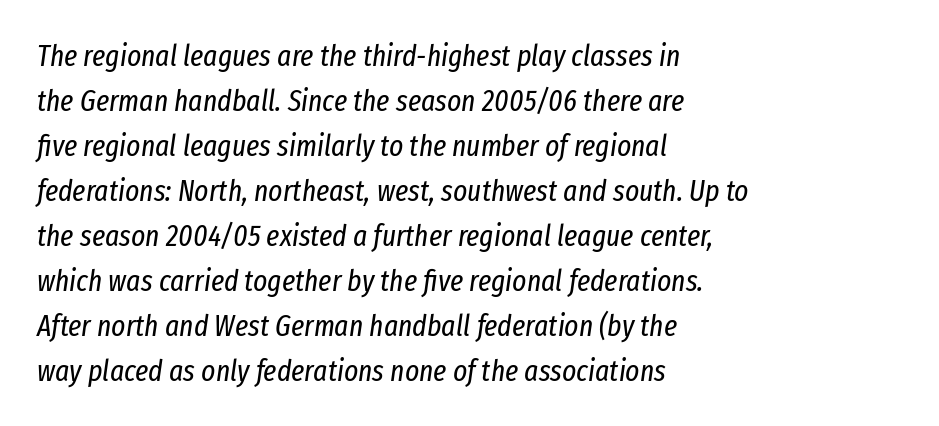
Q: Is the text bold? A: No.
Q: Is the text italic (slanted)? A: Yes, it leans right by about 8 degrees.
Q: Is the text underlined? A: No.
Q: How is the paragraph aligned? A: Left-aligned.
Q: Is the spacing between letters normal or unusually wide? A: Normal.
Q: Is the spacing between lines tight, normal or loose? A: Normal.
Q: Width (condensed, normal, or wide)? A: Condensed.
Q: Stroke contrast? A: Low.
Q: x-height? A: Medium.
Q: Monospaced? A: No.
